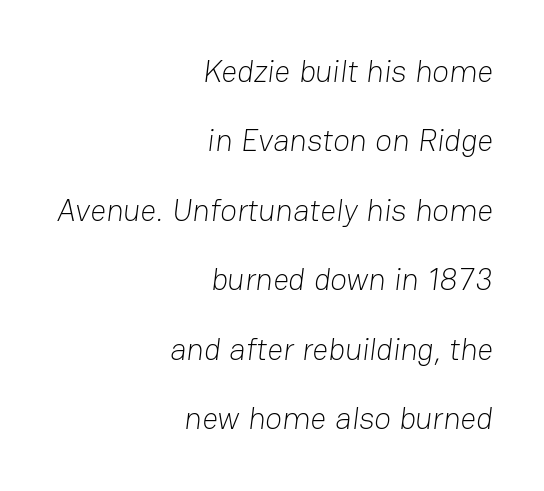
Q: Is the text bold? A: No.
Q: Is the typeface a serif or a sans-serif typeface? A: Sans-serif.
Q: Is the text underlined? A: No.
Q: How is the paragraph aligned? A: Right-aligned.
Q: Is the spacing between letters normal or unusually wide? A: Normal.
Q: Is the spacing between lines tight, normal or loose? A: Loose.
Q: Width (condensed, normal, or wide)? A: Normal.
Q: Stroke contrast? A: Low.
Q: x-height? A: Medium.
Q: Monospaced? A: No.
